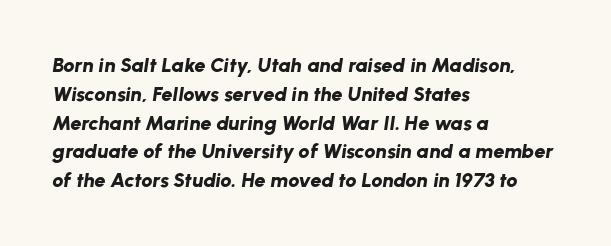
{"italic": "yes", "lean": "right", "slant_degrees": 8, "bold": "yes", "underline": "no", "align": "left", "line_spacing": "normal", "line_spacing_ratio": 1.44, "letter_spacing": "normal", "letter_spacing_em": 0.0, "glyph_px": 20}
